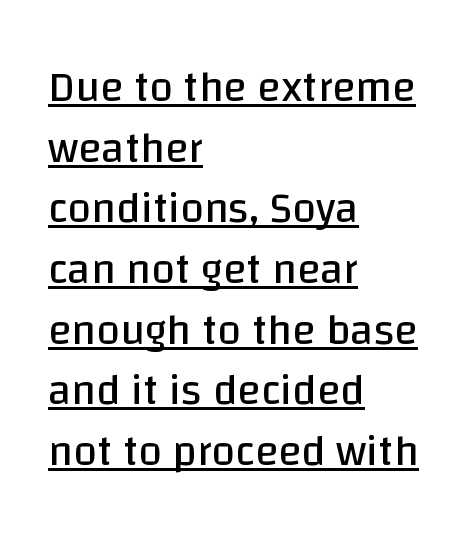
Reading down the block, your eye returns to a fixed left position each line. Character widths vary here, with narrow letters taking less room than wide ones. Tracking here is standard; glyphs follow each other at the usual distance. Rows of type keep a routine distance in the vertical direction. Type style note: lacks serifs.
